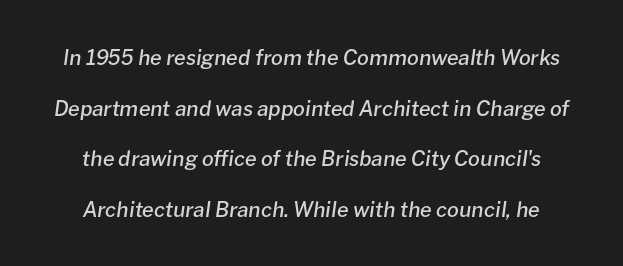
The image shows 21 px text type, italic (leaning right); set loose line spacing (2.41x), normal letter spacing, not underlined.
